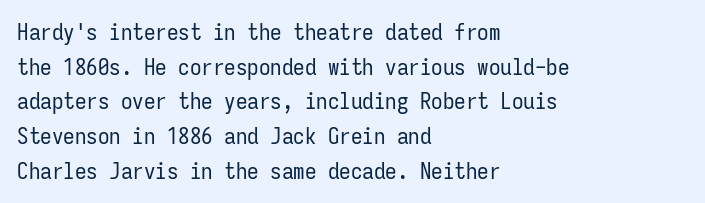
{"italic": "no", "bold": "no", "underline": "no", "align": "left", "line_spacing": "normal", "line_spacing_ratio": 1.51, "letter_spacing": "normal", "letter_spacing_em": 0.0, "glyph_px": 23}
